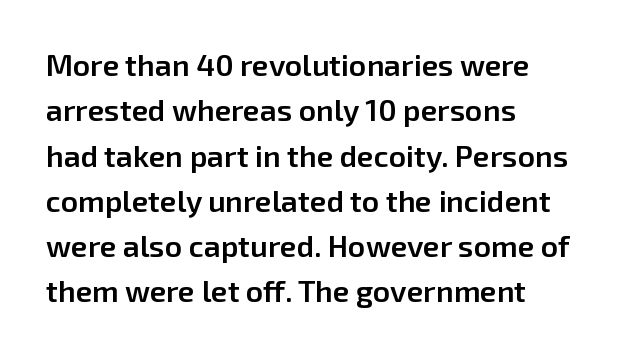
Q: Is the text bold? A: Semi-bold.
Q: Is the text italic (slanted)? A: No, it is upright.
Q: Is the typeface a serif or a sans-serif typeface? A: Sans-serif.
Q: Is the text underlined? A: No.
Q: How is the paragraph aligned? A: Left-aligned.
Q: Is the spacing between letters normal or unusually wide? A: Normal.
Q: Is the spacing between lines tight, normal or loose? A: Normal.
Q: Width (condensed, normal, or wide)? A: Normal.
Q: Stroke contrast? A: Low.
Q: x-height? A: Medium.
Q: Monospaced? A: No.
